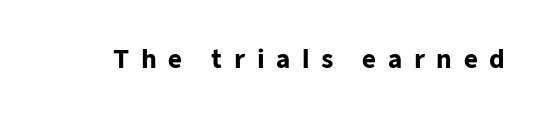
{"italic": "no", "bold": "yes", "underline": "no", "letter_spacing": "wide", "letter_spacing_em": 0.48, "glyph_px": 24}
